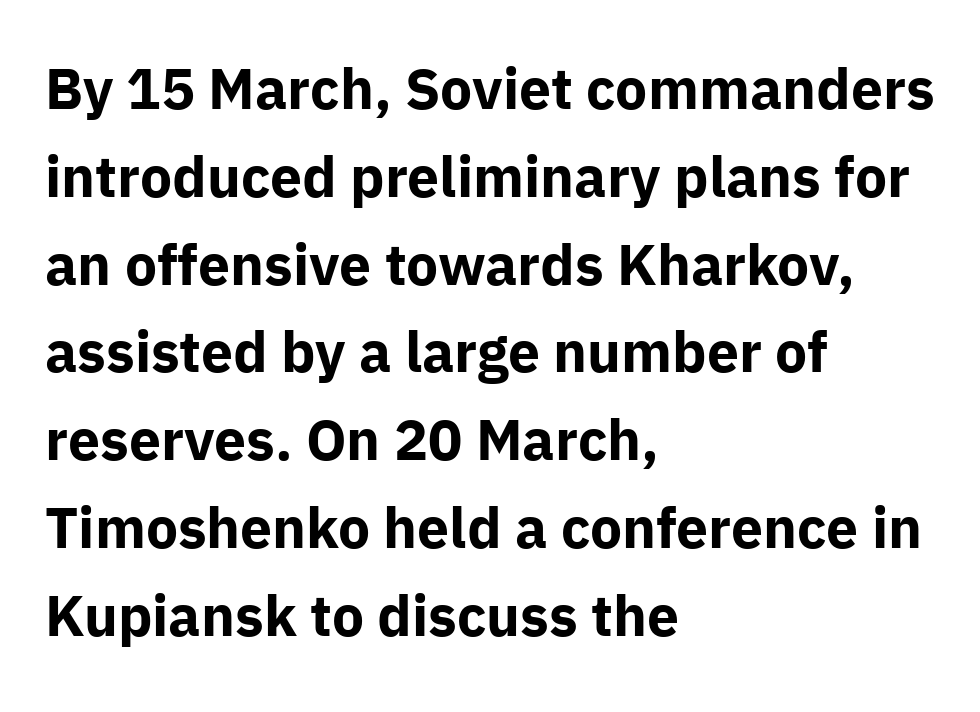
Typesetter's note: full bold, strokes at maximum text heaviness. This sample is left-justified, so line endings fall wherever the words run out. Does the leading feel generous? No, just average. Spacing verdict: proportional, widths tailored to each character. Classification — sans serif.
